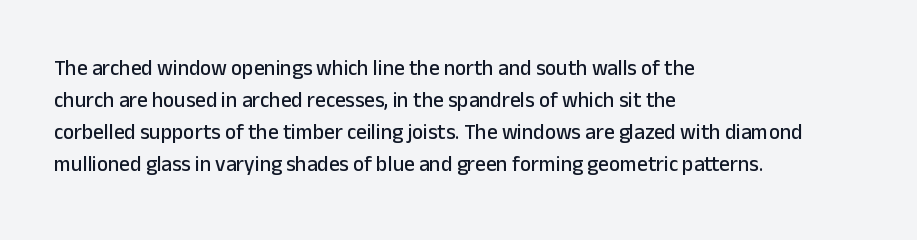
Spacing between characters is what you'd get straight out of the box. This sample is left-justified, so line endings fall wherever the words run out. Has an underline been added? It has not. Evenly set lines give the paragraph a standard silhouette. You can tell it's not italic because the verticals are truly vertical.
